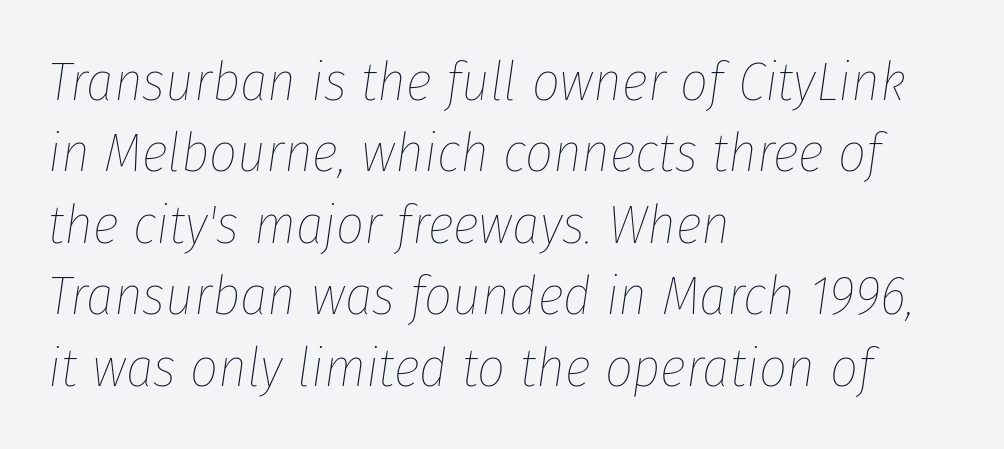
{"italic": "yes", "lean": "right", "slant_degrees": 8, "bold": "no", "weight": "thin", "width": "condensed", "stroke_contrast": "low", "x_height": "medium", "monospaced": "no", "underline": "no", "align": "left", "line_spacing": "normal", "line_spacing_ratio": 1.3, "letter_spacing": "normal", "letter_spacing_em": 0.0, "glyph_px": 55}
